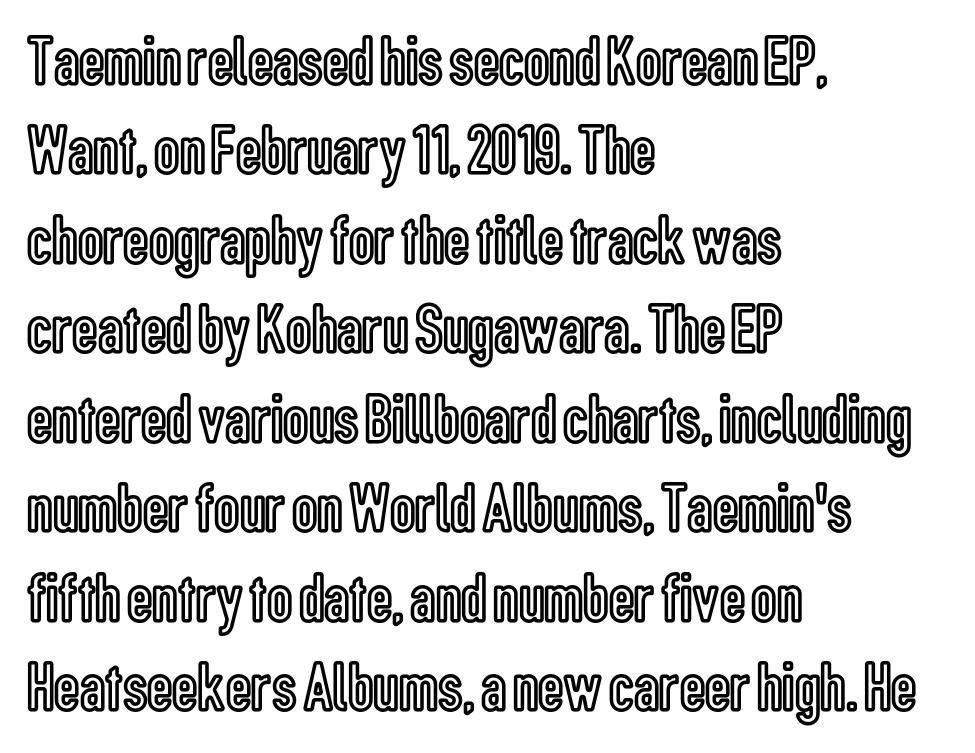
The image shows 71 px condensed type, upright; set left-aligned, normal line spacing (1.26x), normal letter spacing, not underlined; a medium x-height.
